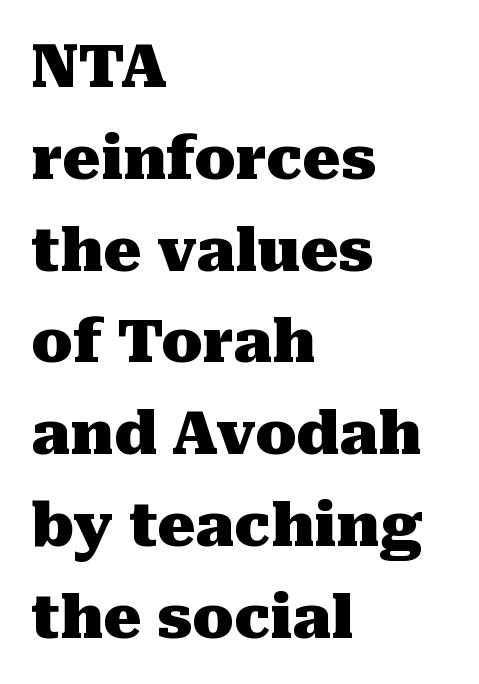
A full-strength bold gives these letters their thick strokes. In terms of letterform style, serifs are clearly present. The compositor pushed each line to the left boundary. The space beneath each line is pristine and unruled. Baseline-to-baseline distance is the conventional proportion of letter height. There is no visible air inserted between adjacent glyphs.
